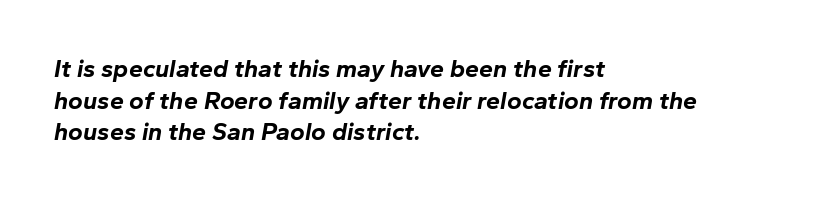
{"italic": "yes", "lean": "right", "slant_degrees": 10, "bold": "yes", "underline": "no", "align": "left", "line_spacing": "normal", "line_spacing_ratio": 1.27, "letter_spacing": "normal", "letter_spacing_em": 0.0, "glyph_px": 25}
